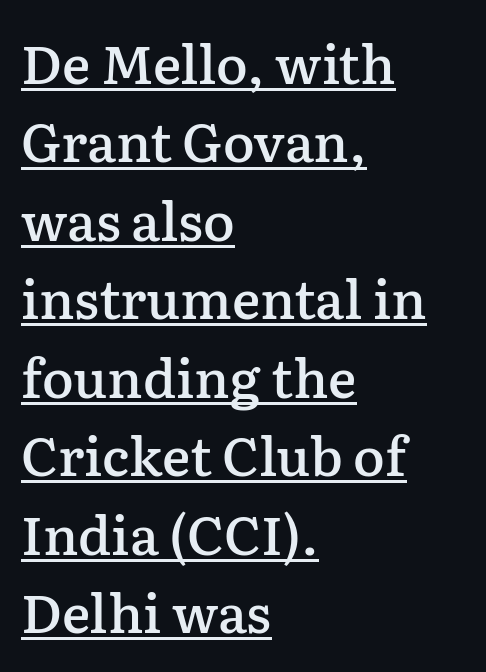
{"serif": "yes", "italic": "no", "bold": "semi", "weight": "semibold", "width": "normal", "stroke_contrast": "low", "x_height": "medium", "monospaced": "no", "underline": "yes", "align": "left", "line_spacing": "normal", "line_spacing_ratio": 1.48, "letter_spacing": "normal", "letter_spacing_em": 0.0, "glyph_px": 53}
